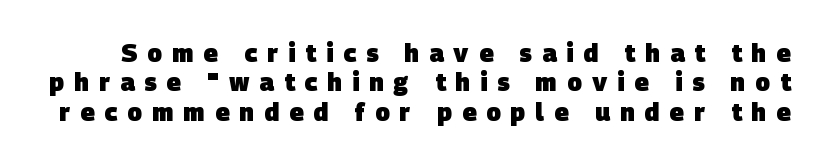
Q: Is the text bold? A: Yes.
Q: Is the text underlined? A: No.
Q: Is the spacing between letters normal or unusually wide? A: Unusually wide.
